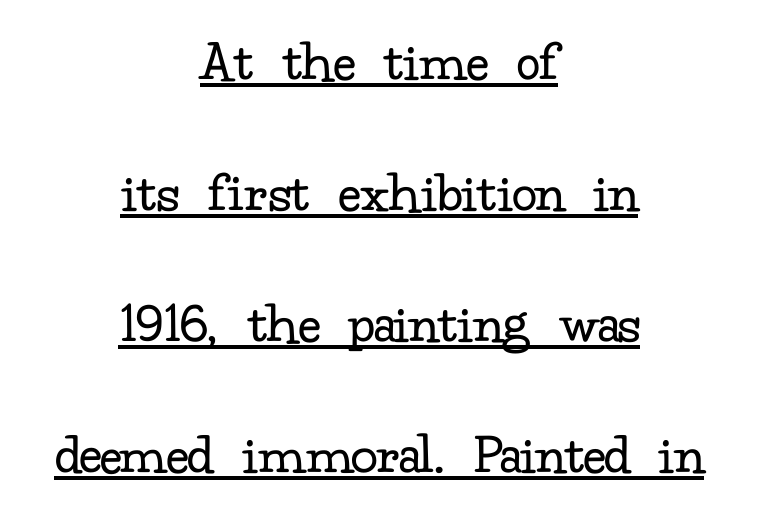
Q: Is the text bold? A: No.
Q: Is the text italic (slanted)? A: No, it is upright.
Q: Is the typeface a serif or a sans-serif typeface? A: Serif.
Q: Is the text underlined? A: Yes.
Q: How is the paragraph aligned? A: Centered.
Q: Is the spacing between letters normal or unusually wide? A: Normal.
Q: Is the spacing between lines tight, normal or loose? A: Loose.
Q: Width (condensed, normal, or wide)? A: Normal.
Q: Stroke contrast? A: Low.
Q: x-height? A: Small.
Q: Monospaced? A: No.
